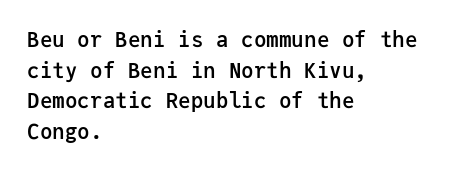
{"italic": "no", "bold": "semi", "underline": "no", "align": "left", "line_spacing": "normal", "line_spacing_ratio": 1.46, "letter_spacing": "normal", "letter_spacing_em": 0.0, "glyph_px": 21}
